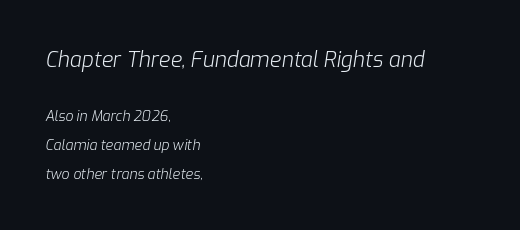
Q: Is the text bold? A: No.
Q: Is the text italic (slanted)? A: Yes, it leans right by about 9 degrees.
Q: Is the text underlined? A: No.
Q: How is the paragraph aligned? A: Left-aligned.
Q: Is the spacing between letters normal or unusually wide? A: Normal.
Q: Is the spacing between lines tight, normal or loose? A: Loose.
Q: Which block of text is set in a larger size, the first (top) or the second (bottom)? A: The first (top) one.
